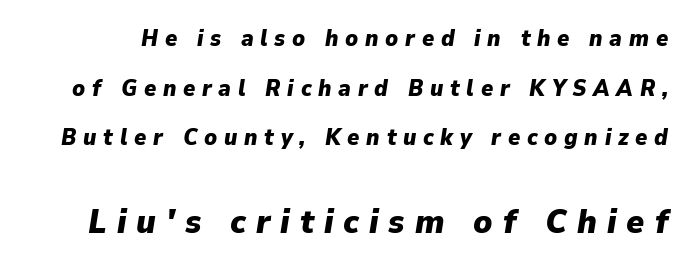
Underline: absent. Rows of type keep a wide berth in the vertical direction. Posture: slanted. Varying glyph widths throughout — classic text-font behaviour. The font is running at its bold setting. Characters follow at a spacing far wider than the type designer built in.
